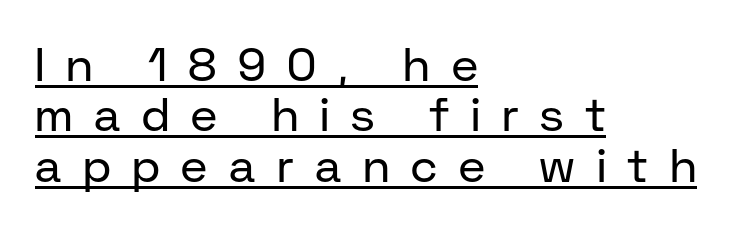
The image shows 47 px regular-weight sans-serif type, upright; set left-aligned, tight line spacing (1.07x), unusually wide letter spacing (+0.46 em), underlined; low stroke contrast and a medium x-height.
